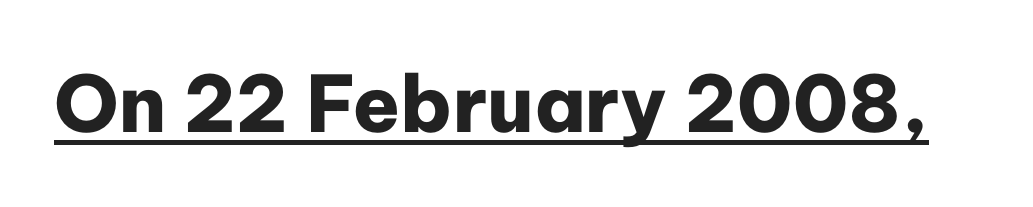
Q: Is the text bold? A: Yes.
Q: Is the text italic (slanted)? A: No, it is upright.
Q: Is the typeface a serif or a sans-serif typeface? A: Sans-serif.
Q: Is the text underlined? A: Yes.
Q: Is the spacing between letters normal or unusually wide? A: Normal.
Q: Width (condensed, normal, or wide)? A: Normal.
Q: Stroke contrast? A: Low.
Q: x-height? A: Medium.
Q: Monospaced? A: No.
